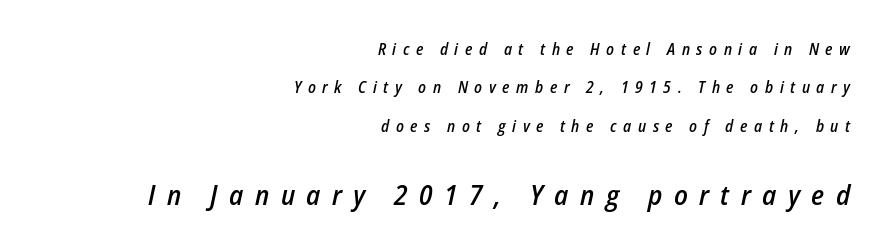
Q: Is the text bold? A: Semi-bold.
Q: Is the text italic (slanted)? A: Yes, it leans right by about 12 degrees.
Q: Is the text underlined? A: No.
Q: How is the paragraph aligned? A: Right-aligned.
Q: Is the spacing between letters normal or unusually wide? A: Unusually wide.
Q: Is the spacing between lines tight, normal or loose? A: Loose.
Q: Which block of text is set in a larger size, the first (top) or the second (bottom)? A: The second (bottom) one.
Q: Width (condensed, normal, or wide)? A: Condensed.
Q: Stroke contrast? A: Low.
Q: x-height? A: Medium.
Q: Monospaced? A: No.
